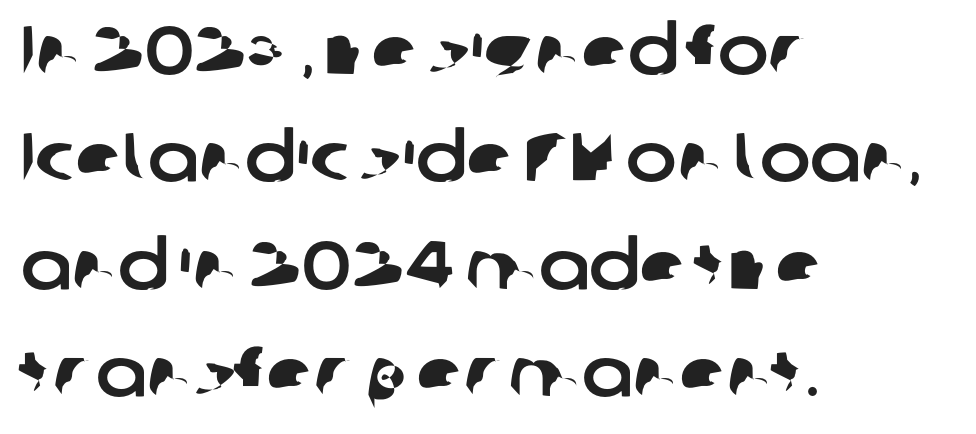
{"serif": "no", "width": "normal", "stroke_contrast": "low", "x_height": "medium", "monospaced": "no", "underline": "no", "align": "left", "line_spacing": "normal", "line_spacing_ratio": 1.58, "letter_spacing": "normal", "letter_spacing_em": 0.0, "glyph_px": 68}
